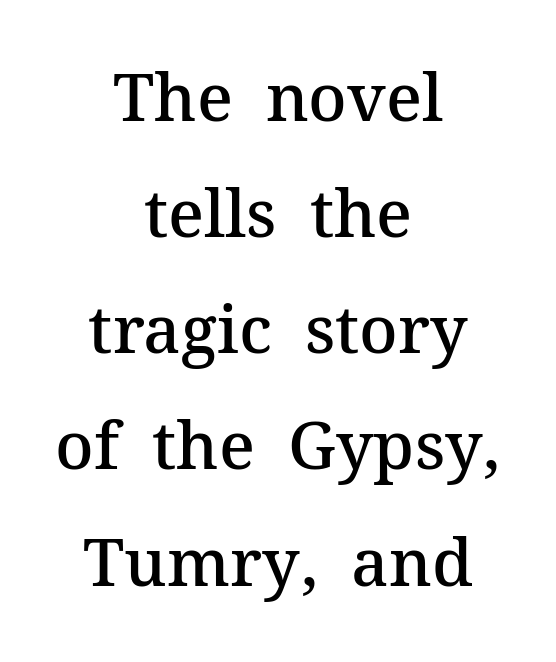
Notice the strokes are somewhat thickened but not fully heavy: this is a semibold. Varying glyph widths throughout — classic text-font behaviour. What stands out about the letter spacing? Nothing — it is the standard amount. It's the straight-up-and-down kind of type. The glyphs in this specimen are seriffed. The foot of each line stays bare and open.
